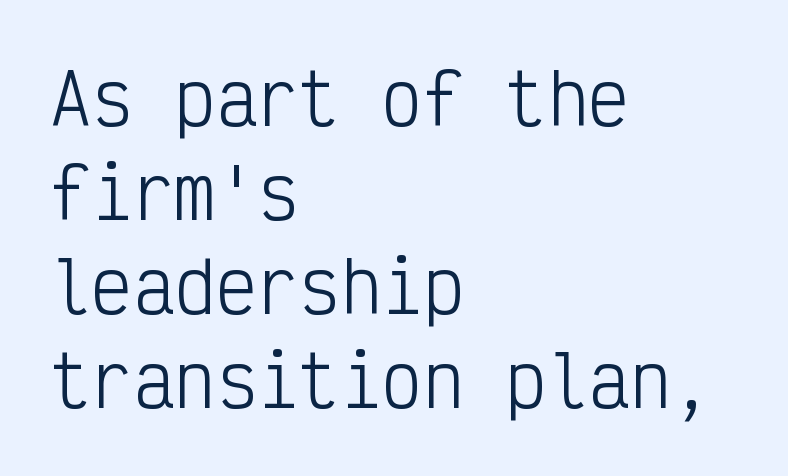
The image shows 69 px light, condensed sans-serif type, upright, monospaced; set left-aligned, normal line spacing (1.36x), normal letter spacing, not underlined; low stroke contrast and a medium x-height.
